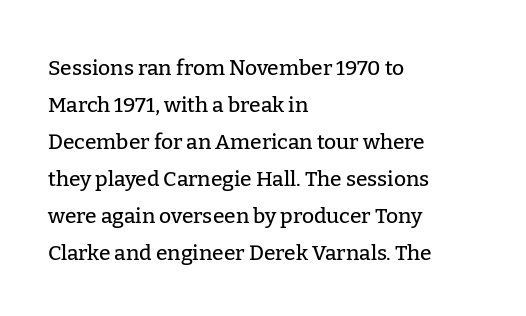
The image shows 21 px text type, upright; set left-aligned, line spacing 1.76x, normal letter spacing, not underlined.
